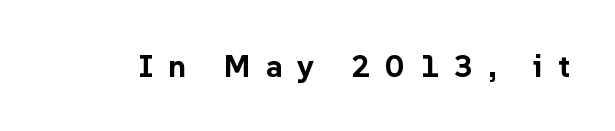
The glyphs in this specimen are sans serif. Glance below the letters and you will spot only blank space. Tracking value appears strongly positive — letters spread wide. Notice how the stems are strictly vertical — no italics here. Do the characters align in a grid? No, the font is proportional.
